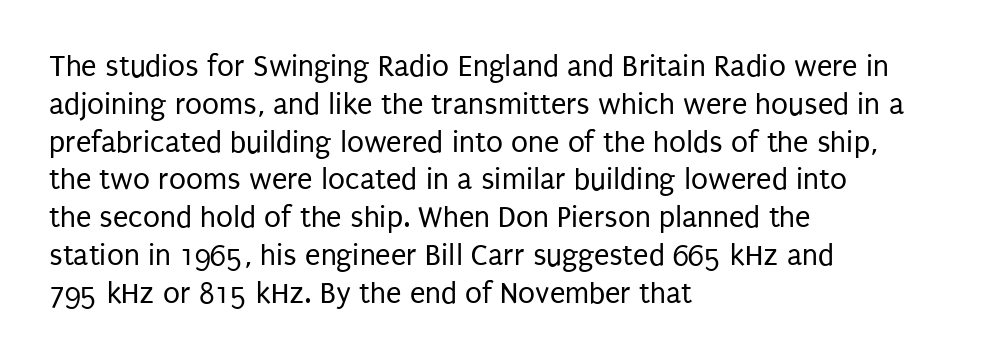
A typesetter would call this proportional, since set widths differ per character. Letterform terminals end flat and unadorned throughout the passage. In terms of posture, this sample is upright. Stroke mass is kept to a normal reading level or below. Compared with a centered layout, this one pins lines to the left instead.
